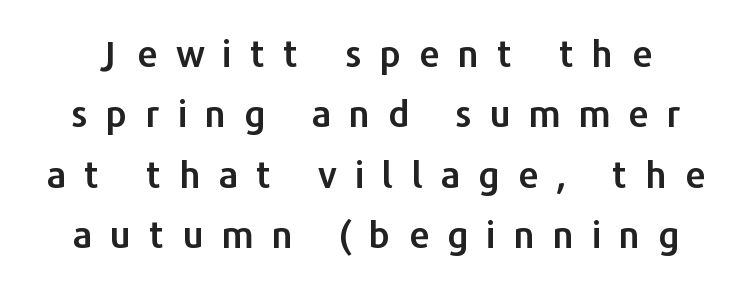
{"serif": "no", "italic": "no", "width": "normal", "stroke_contrast": "low", "x_height": "medium", "monospaced": "no", "underline": "no", "line_spacing": "normal", "line_spacing_ratio": 1.63, "letter_spacing": "wide", "letter_spacing_em": 0.48, "glyph_px": 37}
